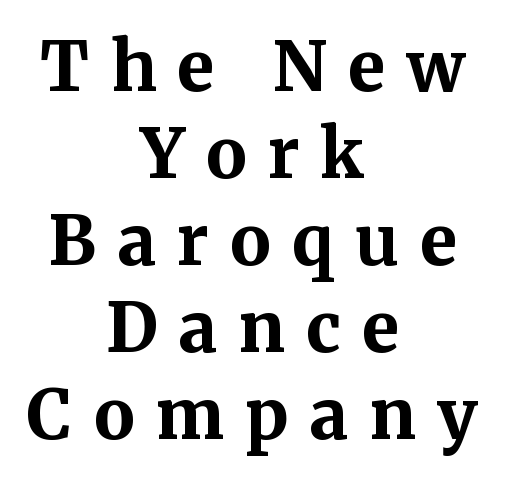
The passage shown is typed in a proportional face where columns would drift. In terms of posture, this sample is upright. Where is the straight margin? There isn't one; the lines are centered. As a designer I'd log this as weight 700, bold.
